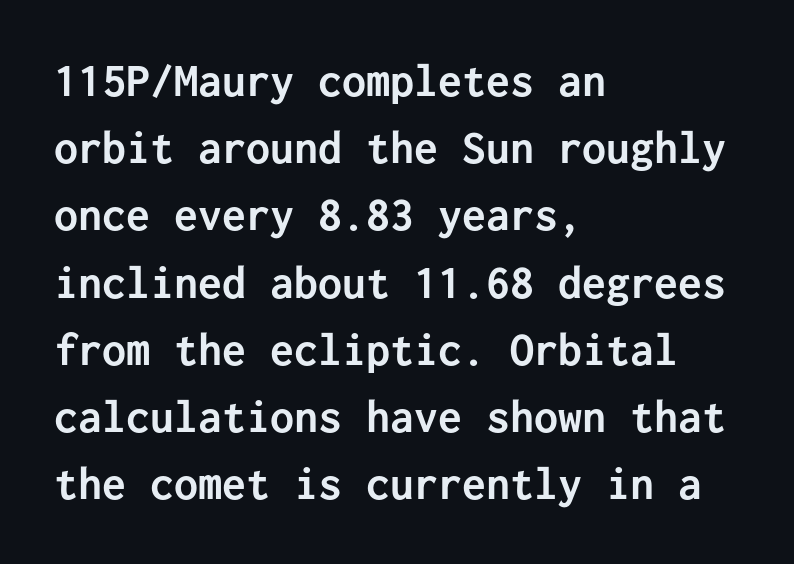
Summary of vertical rhythm: regular, with standard interline spacing. Does the weight exceed regular? Yes, all the way to bold. Examine the stroke ends and you'll find no serifs. Upright lettering throughout. These lines stack with their left ends in a neat column.
